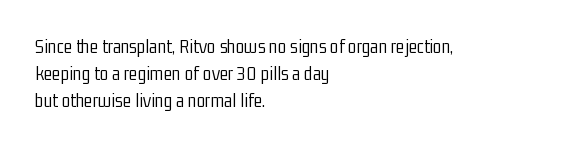
Q: Is the text bold? A: No.
Q: Is the text italic (slanted)? A: No, it is upright.
Q: Is the text underlined? A: No.
Q: How is the paragraph aligned? A: Left-aligned.
Q: Is the spacing between letters normal or unusually wide? A: Normal.
Q: Is the spacing between lines tight, normal or loose? A: Normal.
